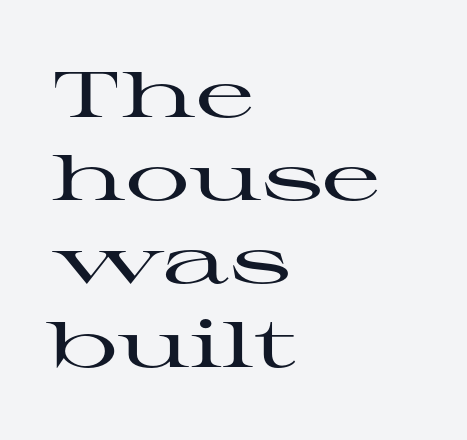
The image shows 64 px wide serif type, upright; set left-aligned, normal line spacing (1.3x), normal letter spacing, not underlined; high stroke contrast and a medium x-height.
